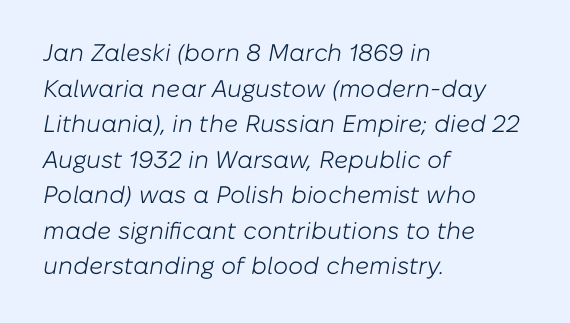
Here the glyphs are tracked normally, forming tight word shapes. Descender tails drop into unmarked territory. The designer left line spacing at the default. Each stroke keeps to a modest, everyday thickness or less.
